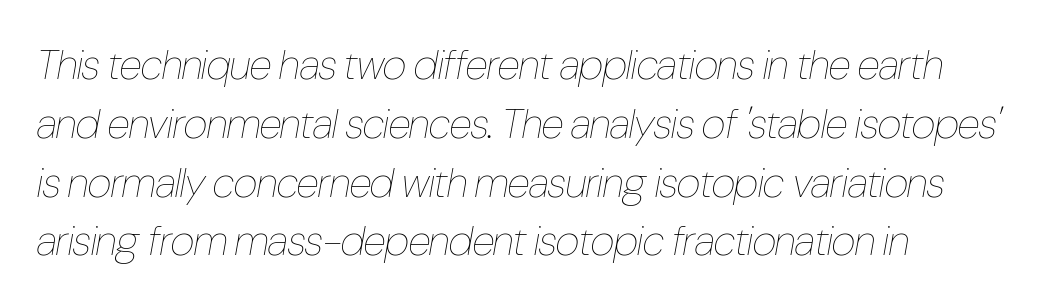
Q: Is the text bold? A: No.
Q: Is the text italic (slanted)? A: Yes, it leans right by about 10 degrees.
Q: Is the text underlined? A: No.
Q: How is the paragraph aligned? A: Left-aligned.
Q: Is the spacing between letters normal or unusually wide? A: Normal.
Q: Is the spacing between lines tight, normal or loose? A: Normal.
Q: Width (condensed, normal, or wide)? A: Condensed.
Q: Stroke contrast? A: Low.
Q: x-height? A: Medium.
Q: Monospaced? A: No.
